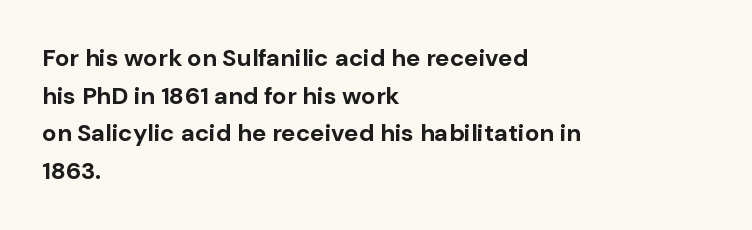
{"italic": "no", "bold": "yes", "underline": "no", "align": "left", "line_spacing": "normal", "line_spacing_ratio": 1.57, "letter_spacing": "normal", "letter_spacing_em": 0.0, "glyph_px": 24}
